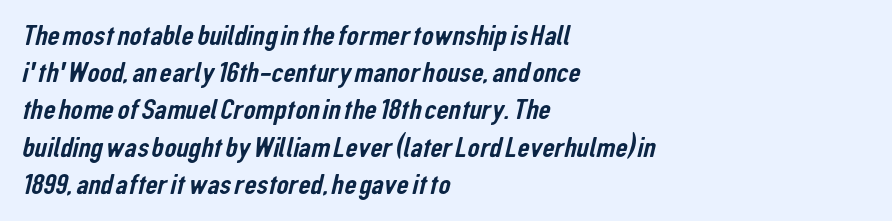
{"serif": "no", "width": "condensed", "stroke_contrast": "low", "x_height": "medium", "monospaced": "no", "underline": "no", "align": "left", "line_spacing_ratio": 1.24, "letter_spacing": "normal", "letter_spacing_em": 0.0, "glyph_px": 30}
